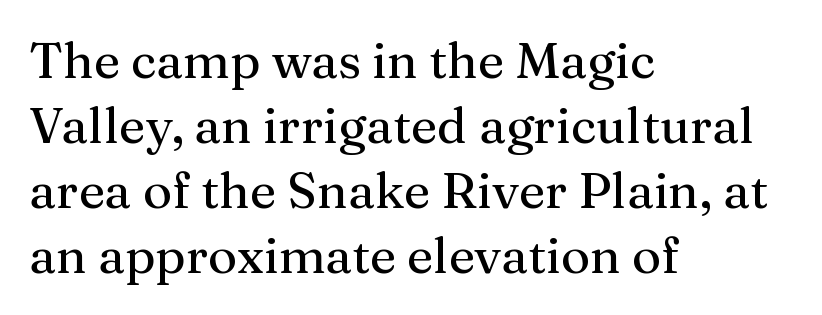
A typesetter would call this leading conventional body-copy spacing. Examine the stroke ends and you'll spot serifs. Character widths vary here, with narrow letters taking less room than wide ones. The strip under each line holds only bare page.
